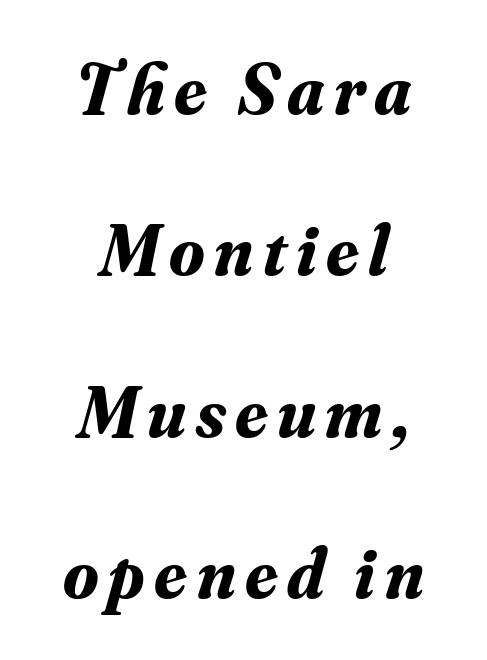
{"serif": "yes", "italic": "yes", "lean": "right", "slant_degrees": 16, "bold": "yes", "weight": "bold", "width": "normal", "stroke_contrast": "medium", "x_height": "small", "monospaced": "no", "underline": "no", "align": "center", "line_spacing": "loose", "line_spacing_ratio": 2.24, "glyph_px": 72}
